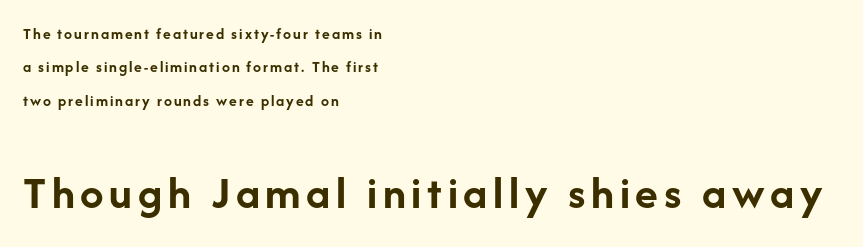
The image shows 47 px semibold sans-serif type, upright; set left-aligned, loose line spacing (2.09x), not underlined; the second (bottom) block is 2.94x larger; low stroke contrast and a medium x-height.
